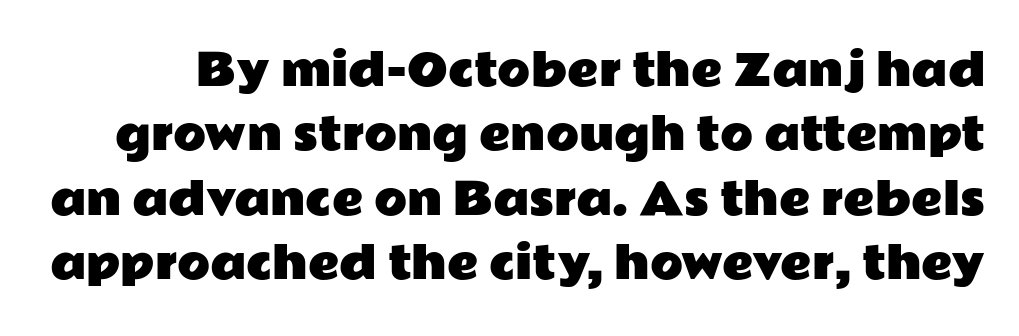
Q: Is the text italic (slanted)? A: No, it is upright.
Q: Is the typeface a serif or a sans-serif typeface? A: Sans-serif.
Q: Is the text underlined? A: No.
Q: Is the spacing between letters normal or unusually wide? A: Normal.
Q: Is the spacing between lines tight, normal or loose? A: Normal.
Q: Width (condensed, normal, or wide)? A: Wide.
Q: Stroke contrast? A: Low.
Q: x-height? A: Medium.
Q: Monospaced? A: No.
